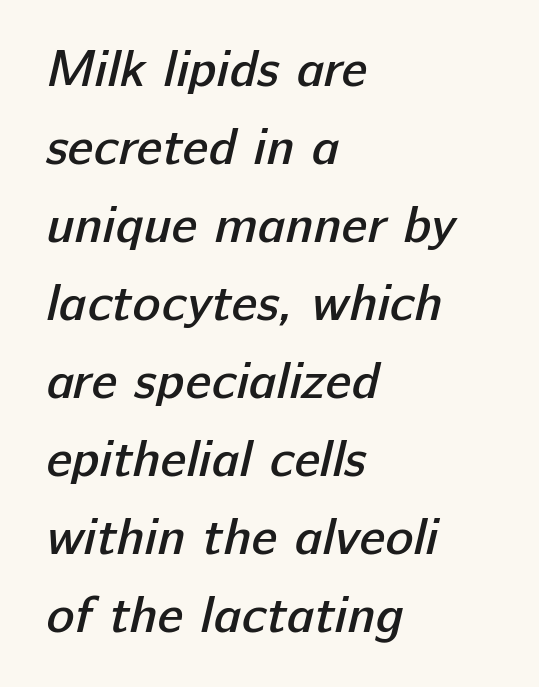
Clear beneath every line of the passage. Classification — sans serif. Alignment: flush left. Interline gaps are of average width in this sample. These words are printed semibold, heavier than regular yet not bold.
